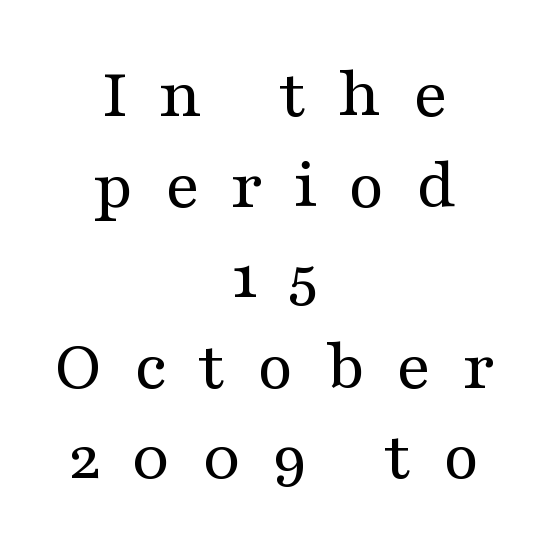
{"serif": "yes", "italic": "no", "bold": "no", "weight": "regular", "width": "wide", "stroke_contrast": "medium", "x_height": "medium", "monospaced": "no", "underline": "no", "align": "center", "line_spacing_ratio": 1.24, "letter_spacing": "wide", "letter_spacing_em": 0.42, "glyph_px": 73}
